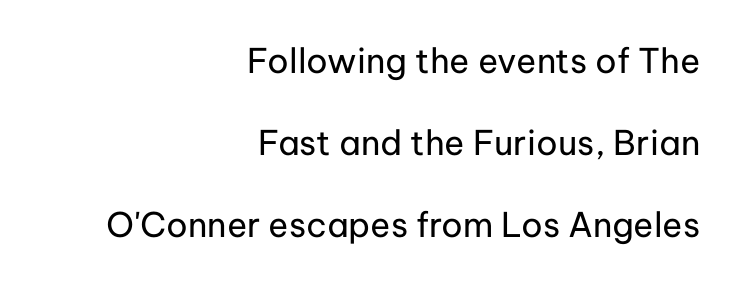
Q: Is the text bold? A: No.
Q: Is the text italic (slanted)? A: No, it is upright.
Q: Is the typeface a serif or a sans-serif typeface? A: Sans-serif.
Q: Is the text underlined? A: No.
Q: How is the paragraph aligned? A: Right-aligned.
Q: Is the spacing between letters normal or unusually wide? A: Normal.
Q: Is the spacing between lines tight, normal or loose? A: Loose.
Q: Width (condensed, normal, or wide)? A: Normal.
Q: Stroke contrast? A: Low.
Q: x-height? A: Medium.
Q: Monospaced? A: No.
